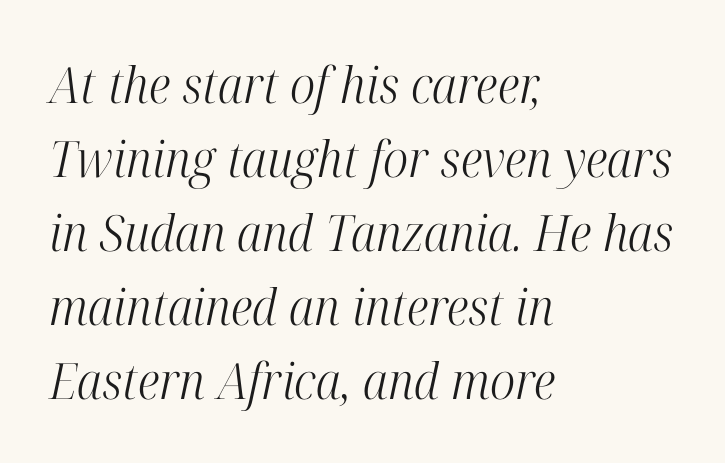
{"serif": "yes", "italic": "yes", "lean": "right", "slant_degrees": 12, "bold": "no", "weight": "light", "width": "condensed", "stroke_contrast": "high", "x_height": "medium", "monospaced": "no", "underline": "no", "align": "left", "line_spacing": "normal", "line_spacing_ratio": 1.48, "letter_spacing": "normal", "letter_spacing_em": 0.0, "glyph_px": 50}
